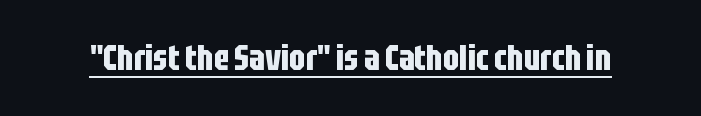
{"serif": "no", "italic": "no", "bold": "yes", "weight": "bold", "width": "condensed", "stroke_contrast": "low", "x_height": "large", "monospaced": "no", "underline": "yes", "letter_spacing": "normal", "letter_spacing_em": 0.0, "glyph_px": 35}
